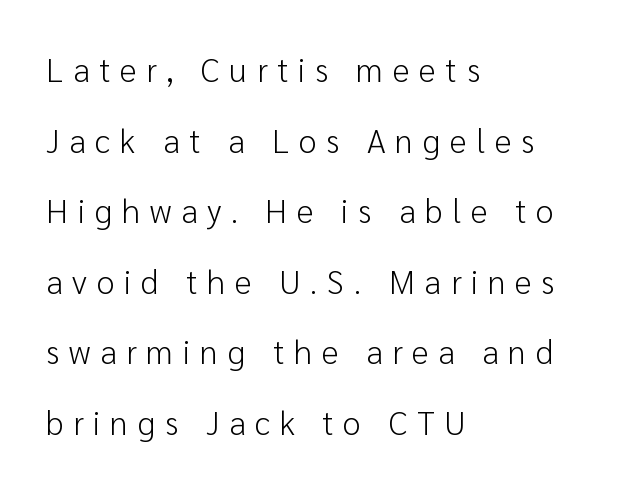
Q: Is the text bold? A: No.
Q: Is the text italic (slanted)? A: No, it is upright.
Q: Is the typeface a serif or a sans-serif typeface? A: Sans-serif.
Q: Is the text underlined? A: No.
Q: How is the paragraph aligned? A: Left-aligned.
Q: Is the spacing between letters normal or unusually wide? A: Unusually wide.
Q: Is the spacing between lines tight, normal or loose? A: Loose.
Q: Width (condensed, normal, or wide)? A: Normal.
Q: Stroke contrast? A: Low.
Q: x-height? A: Medium.
Q: Monospaced? A: No.
